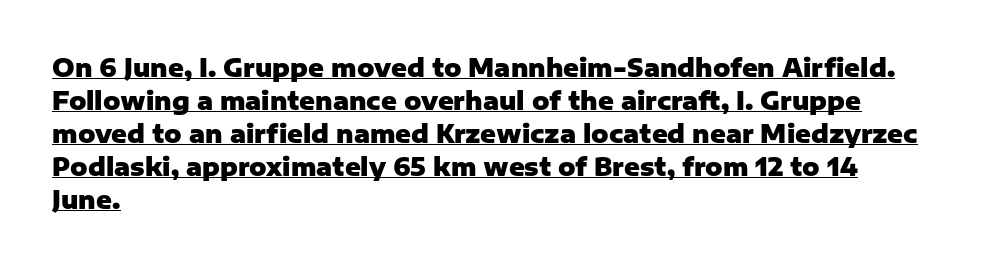
Q: Is the text bold? A: Yes.
Q: Is the text italic (slanted)? A: No, it is upright.
Q: Is the text underlined? A: Yes.
Q: How is the paragraph aligned? A: Left-aligned.
Q: Is the spacing between letters normal or unusually wide? A: Normal.
Q: Is the spacing between lines tight, normal or loose? A: Normal.
